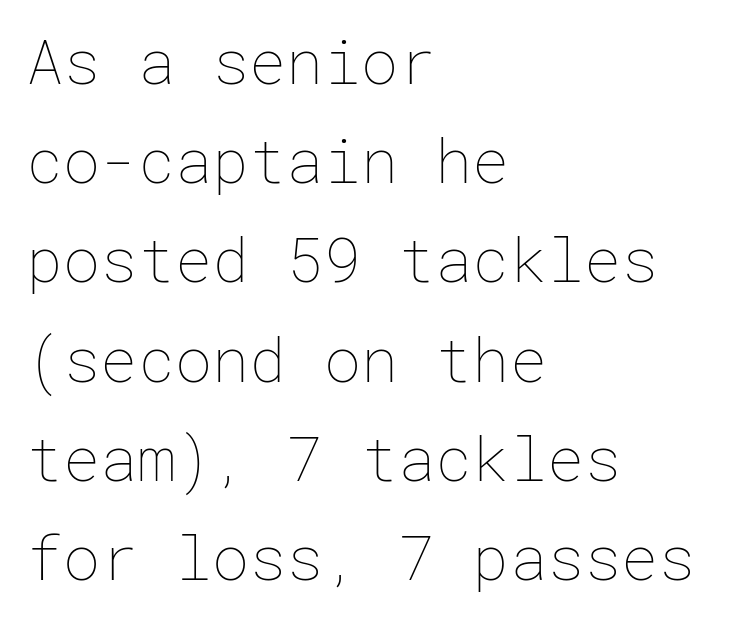
{"italic": "no", "bold": "no", "weight": "thin", "width": "normal", "stroke_contrast": "low", "x_height": "medium", "underline": "no", "align": "left", "line_spacing": "normal", "line_spacing_ratio": 1.6, "letter_spacing": "normal", "letter_spacing_em": 0.0, "glyph_px": 62}
